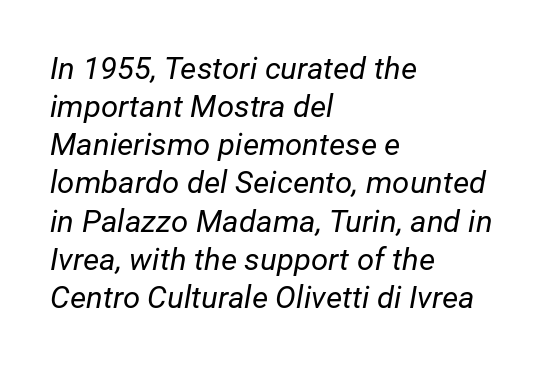
{"italic": "yes", "lean": "right", "slant_degrees": 12, "bold": "no", "weight": "regular", "width": "normal", "stroke_contrast": "low", "x_height": "medium", "monospaced": "no", "underline": "no", "align": "left", "line_spacing_ratio": 1.23, "letter_spacing": "normal", "letter_spacing_em": 0.0, "glyph_px": 31}
